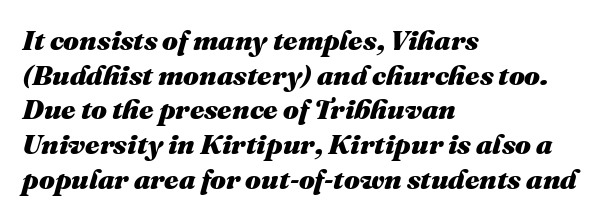
{"italic": "yes", "lean": "right", "slant_degrees": 16, "bold": "yes", "weight": "heavy", "width": "normal", "stroke_contrast": "medium", "x_height": "medium", "monospaced": "no", "underline": "no", "align": "left", "line_spacing_ratio": 1.24, "letter_spacing": "normal", "letter_spacing_em": 0.0, "glyph_px": 28}
